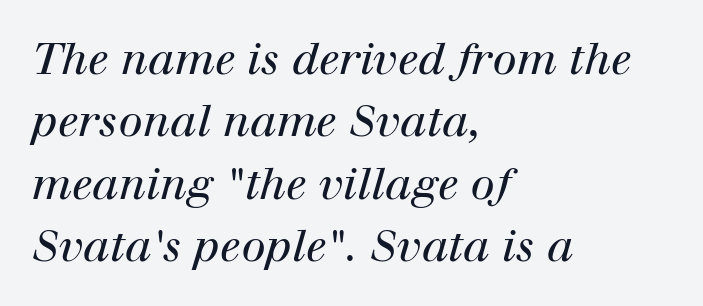
{"serif": "yes", "italic": "yes", "lean": "right", "slant_degrees": 12, "bold": "no", "weight": "regular", "width": "normal", "stroke_contrast": "high", "x_height": "medium", "monospaced": "no", "underline": "no", "align": "left", "line_spacing": "normal", "line_spacing_ratio": 1.42, "letter_spacing": "normal", "letter_spacing_em": 0.0, "glyph_px": 44}
